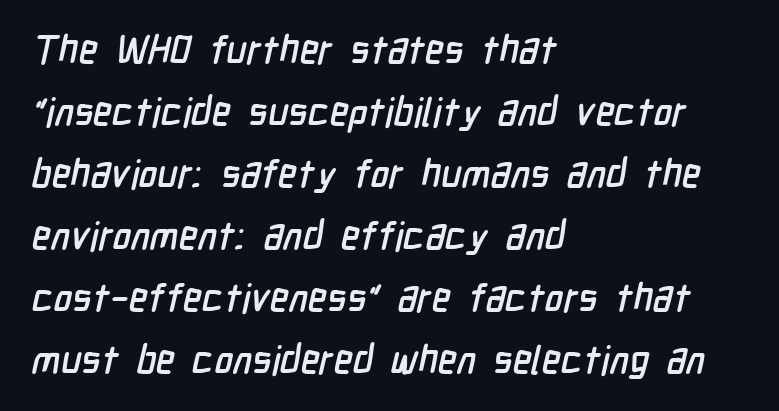
Default kerning and tracking; the words read as compact shapes. A classic flush-left, rag-right setting is used for this passage. Has an underline been added? It has not. Line spacing here is normal. Are there feet on the stems? There aren't — it's a sans.
